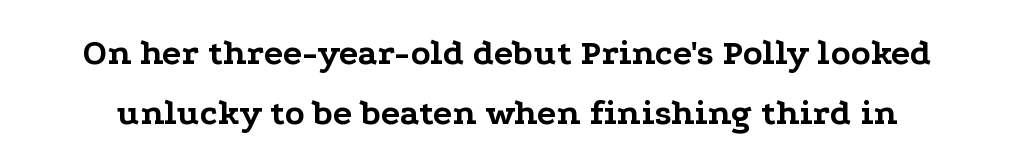
The image shows 36 px bold, wide serif type, upright; set normal line spacing (1.67x), normal letter spacing, not underlined; low stroke contrast and a medium x-height.
